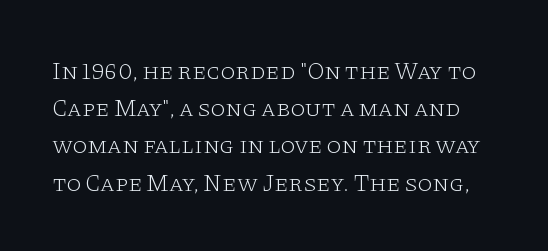
The image shows 24 px text type, upright; set normal line spacing (1.55x), normal letter spacing, not underlined.
